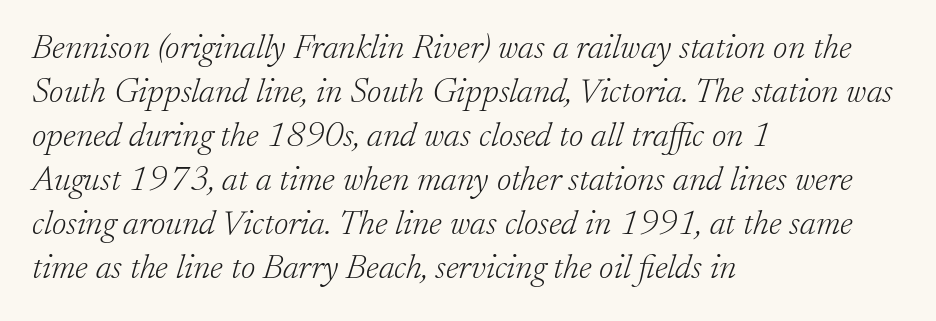
{"serif": "yes", "italic": "yes", "lean": "right", "slant_degrees": 17, "bold": "no", "weight": "light", "width": "normal", "stroke_contrast": "low", "x_height": "small", "monospaced": "no", "underline": "no", "align": "left", "line_spacing": "normal", "line_spacing_ratio": 1.26, "letter_spacing": "normal", "letter_spacing_em": 0.0, "glyph_px": 35}
